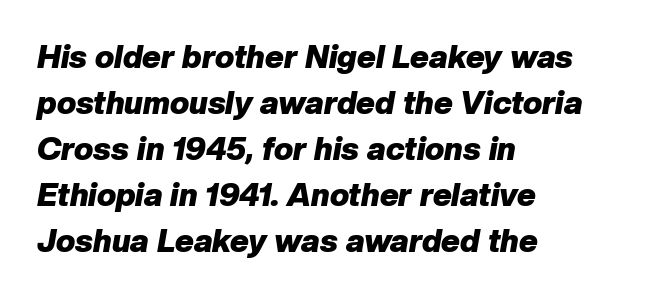
The image shows 32 px heavy type, italic (leaning right); set left-aligned, normal line spacing (1.44x), normal letter spacing, not underlined; low stroke contrast and a medium x-height.
